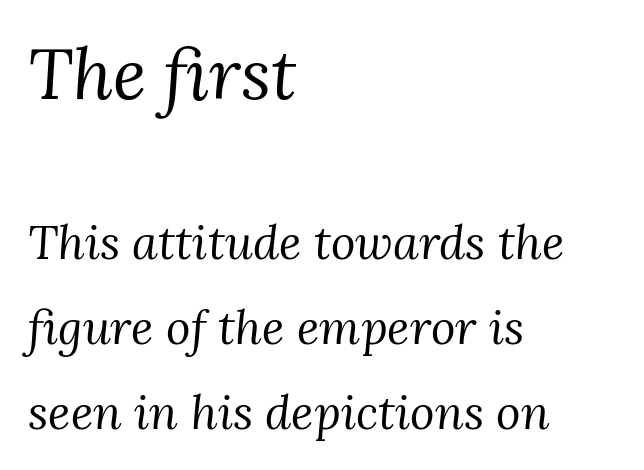
Q: Is the text bold? A: No.
Q: Is the text italic (slanted)? A: Yes, it leans right by about 3 degrees.
Q: Is the typeface a serif or a sans-serif typeface? A: Serif.
Q: Is the text underlined? A: No.
Q: How is the paragraph aligned? A: Left-aligned.
Q: Is the spacing between letters normal or unusually wide? A: Normal.
Q: Which block of text is set in a larger size, the first (top) or the second (bottom)? A: The first (top) one.
Q: Width (condensed, normal, or wide)? A: Normal.
Q: Stroke contrast? A: Medium.
Q: x-height? A: Medium.
Q: Monospaced? A: No.
